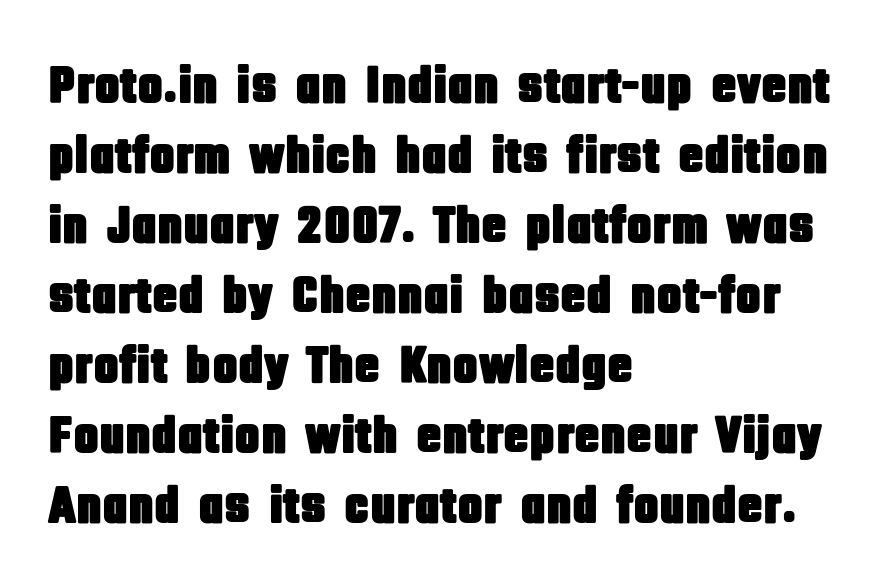
Proportional: the letters do not fall into vertical columns. The foot of each line stays bare and open. Which margin do the lines hug? The left one — the right edge is uneven. Observe the absence of serifs on each vertical stroke in this sample.
